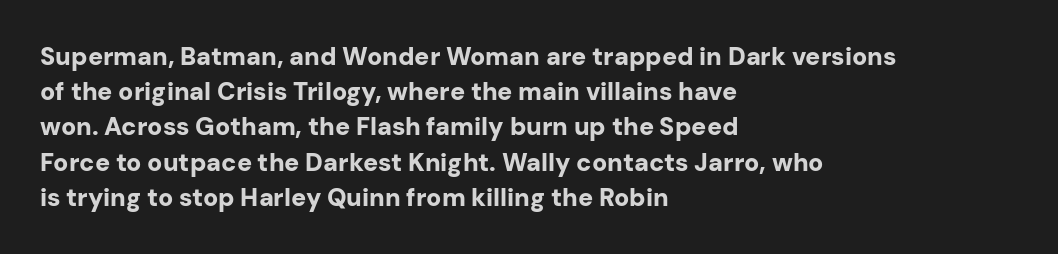
The image shows 25 px bold type, upright; set left-aligned, normal line spacing (1.41x), normal letter spacing, not underlined.
